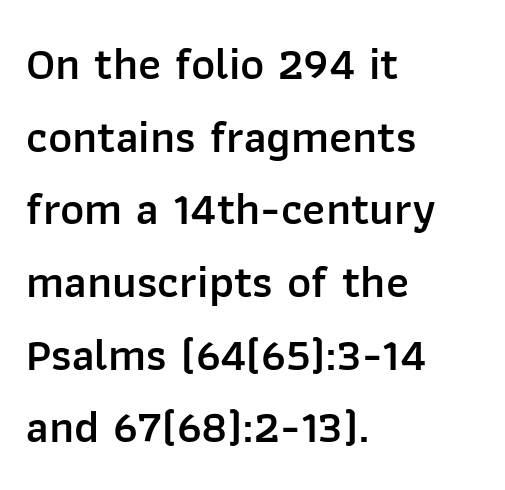
Q: Is the text bold? A: Semi-bold.
Q: Is the text italic (slanted)? A: No, it is upright.
Q: Is the typeface a serif or a sans-serif typeface? A: Sans-serif.
Q: Is the text underlined? A: No.
Q: How is the paragraph aligned? A: Left-aligned.
Q: Is the spacing between letters normal or unusually wide? A: Normal.
Q: Is the spacing between lines tight, normal or loose? A: Normal.
Q: Width (condensed, normal, or wide)? A: Normal.
Q: Stroke contrast? A: Low.
Q: x-height? A: Medium.
Q: Monospaced? A: No.
